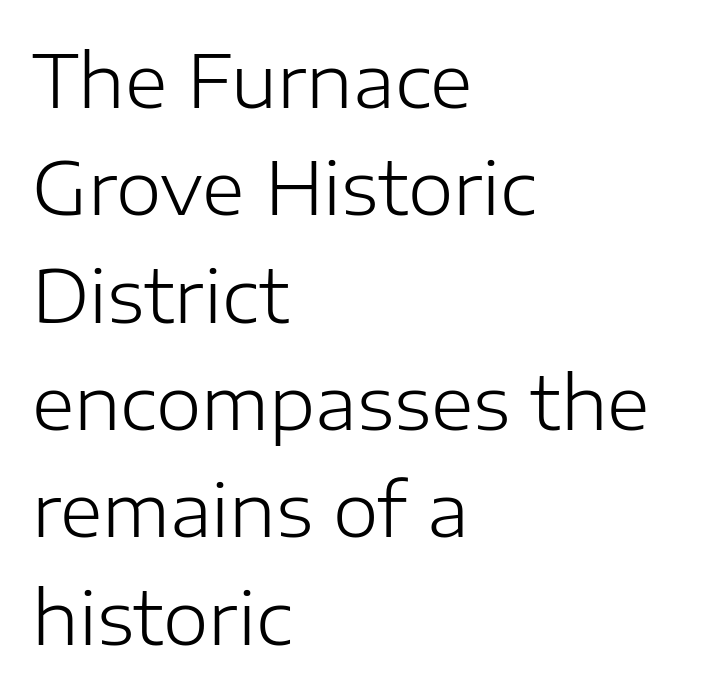
{"serif": "no", "italic": "no", "bold": "no", "weight": "light", "width": "normal", "stroke_contrast": "low", "x_height": "medium", "monospaced": "no", "underline": "no", "align": "left", "line_spacing": "normal", "line_spacing_ratio": 1.47, "letter_spacing": "normal", "letter_spacing_em": 0.0, "glyph_px": 73}
